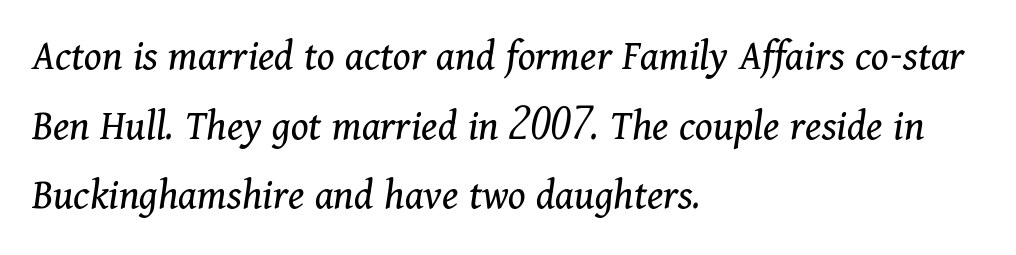
Q: Is the text bold? A: No.
Q: Is the text italic (slanted)? A: Yes, it leans right by about 11 degrees.
Q: Is the typeface a serif or a sans-serif typeface? A: Serif.
Q: Is the text underlined? A: No.
Q: How is the paragraph aligned? A: Left-aligned.
Q: Is the spacing between letters normal or unusually wide? A: Normal.
Q: Is the spacing between lines tight, normal or loose? A: Normal.
Q: Width (condensed, normal, or wide)? A: Normal.
Q: Stroke contrast? A: Medium.
Q: x-height? A: Medium.
Q: Monospaced? A: No.
